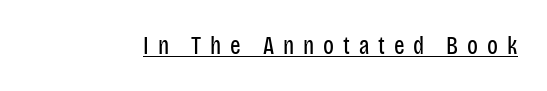
Honestly, the underline is the first thing you notice here. Tall strokes in this sample are plumb rather than angled. There is plenty of visible air inserted between adjacent glyphs. The typesetting does not lean heavy: it is not bold.
